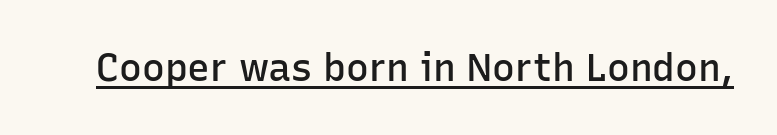
The image shows 38 px semibold sans-serif type, upright; set normal letter spacing, underlined; low stroke contrast and a medium x-height.
